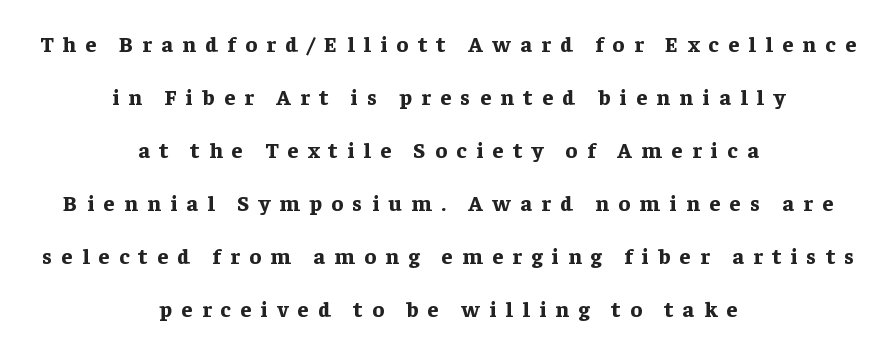
Letters rest on an invisible, unmarked baseline. A typesetter would mark this as roman, not italic. Is the type bold? Yes — the strokes are clearly thick and heavy. Horizontally, the lines are justified to the midpoint only. The passage shown has open, widely tracked lettering throughout.
